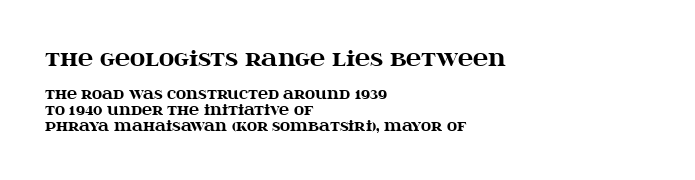
The image shows 21 px bold type, upright; set left-aligned, tight line spacing (1.12x), normal letter spacing, not underlined; the first (top) block is 1.5x larger.
